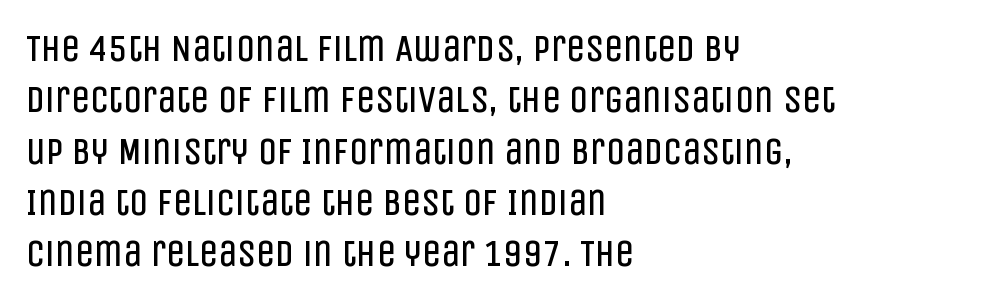
{"serif": "no", "italic": "no", "bold": "no", "weight": "regular", "width": "condensed", "stroke_contrast": "low", "x_height": "large", "monospaced": "no", "underline": "no", "align": "left", "line_spacing": "normal", "line_spacing_ratio": 1.35, "letter_spacing": "normal", "letter_spacing_em": 0.0, "glyph_px": 38}
